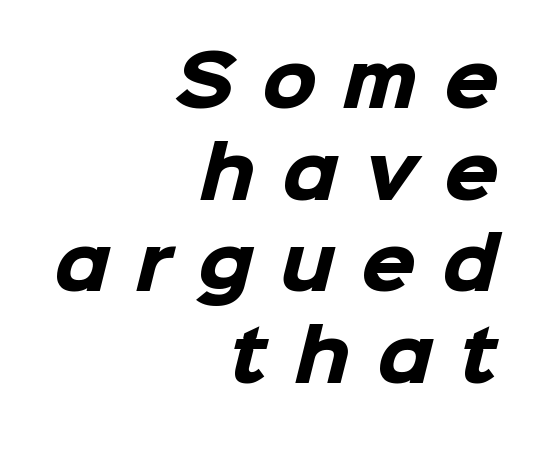
The image shows 70 px heavy sans-serif type; set right-aligned, normal line spacing (1.31x), unusually wide letter spacing (+0.38 em), not underlined; low stroke contrast and a medium x-height.
